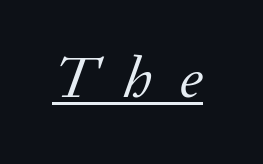
The image shows 59 px regular-weight serif type, italic (leaning right); set unusually wide letter spacing (+0.47 em), underlined; low stroke contrast and a small x-height.
